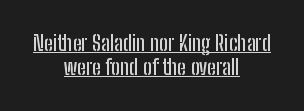
A typesetter would call this leading minimal, almost set solid. A typesetter would call this zero additional tracking. Horizontally, the lines are justified to the midpoint only. The typography opts for an upright posture over an oblique one. This sample carries an underscore along the baseline area.
